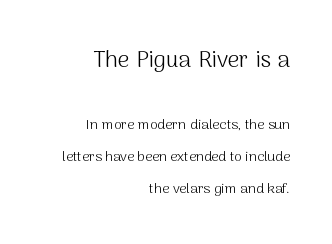
The image shows 23 px text type, upright; set right-aligned, loose line spacing (2.29x), normal letter spacing, not underlined; the first (top) block is 1.64x larger.
